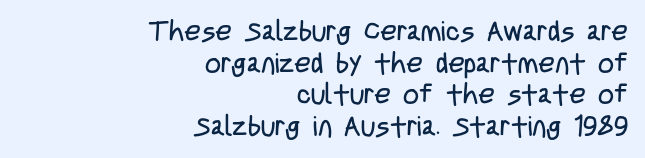
The image shows 28 px regular-weight, condensed sans-serif type, upright; set right-aligned, tight line spacing (1.13x), normal letter spacing, not underlined; low stroke contrast and a large x-height.
